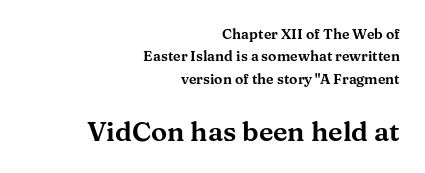
The image shows 27 px text type, upright; set right-aligned, normal line spacing (1.6x), normal letter spacing, not underlined; the second (bottom) block is 1.93x larger.
